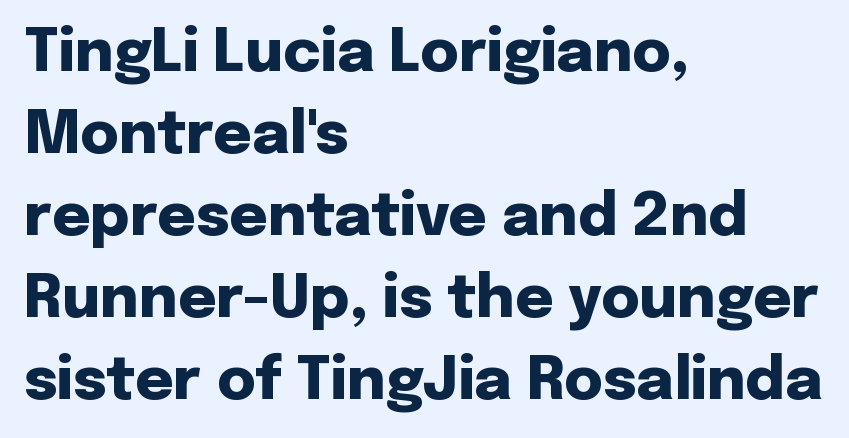
Q: Is the text bold? A: Yes.
Q: Is the text italic (slanted)? A: No, it is upright.
Q: Is the typeface a serif or a sans-serif typeface? A: Sans-serif.
Q: Is the text underlined? A: No.
Q: How is the paragraph aligned? A: Left-aligned.
Q: Is the spacing between letters normal or unusually wide? A: Normal.
Q: Is the spacing between lines tight, normal or loose? A: Normal.
Q: Width (condensed, normal, or wide)? A: Normal.
Q: Stroke contrast? A: Low.
Q: x-height? A: Medium.
Q: Monospaced? A: No.
